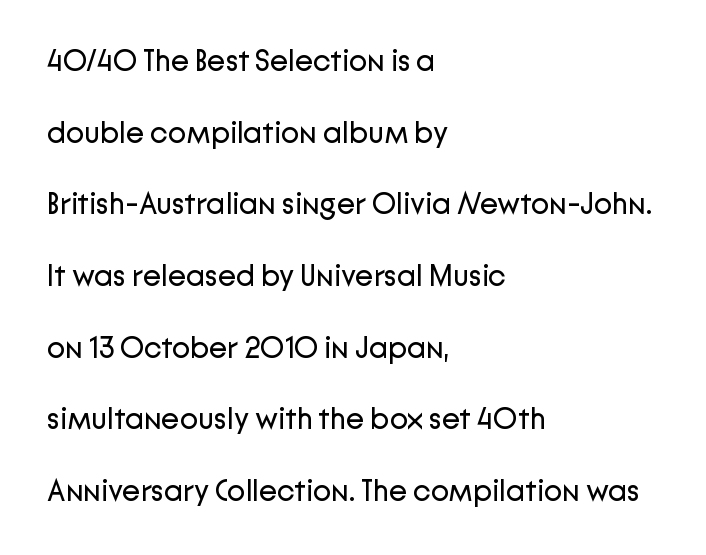
Q: Is the text bold? A: No.
Q: Is the text italic (slanted)? A: No, it is upright.
Q: Is the typeface a serif or a sans-serif typeface? A: Sans-serif.
Q: Is the text underlined? A: No.
Q: How is the paragraph aligned? A: Left-aligned.
Q: Is the spacing between letters normal or unusually wide? A: Normal.
Q: Is the spacing between lines tight, normal or loose? A: Loose.
Q: Width (condensed, normal, or wide)? A: Normal.
Q: Stroke contrast? A: Low.
Q: x-height? A: Medium.
Q: Monospaced? A: No.
